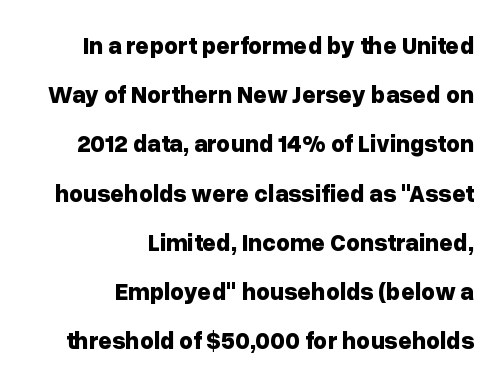
The image shows 24 px bold type, upright; set right-aligned, loose line spacing (2.05x), normal letter spacing, not underlined.
